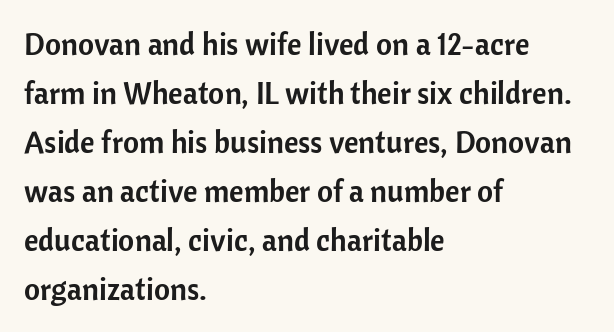
Q: Is the text italic (slanted)? A: No, it is upright.
Q: Is the typeface a serif or a sans-serif typeface? A: Sans-serif.
Q: Is the text underlined? A: No.
Q: How is the paragraph aligned? A: Left-aligned.
Q: Is the spacing between letters normal or unusually wide? A: Normal.
Q: Is the spacing between lines tight, normal or loose? A: Normal.
Q: Width (condensed, normal, or wide)? A: Normal.
Q: Stroke contrast? A: Low.
Q: x-height? A: Medium.
Q: Monospaced? A: No.
